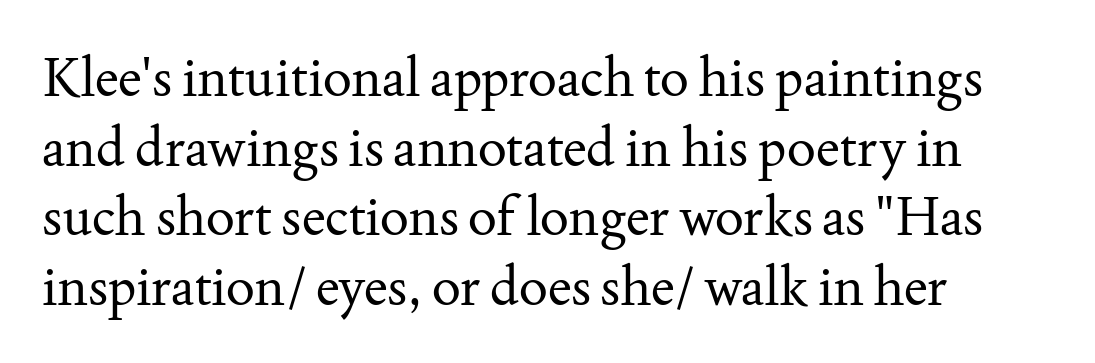
Q: Is the text bold? A: No.
Q: Is the text italic (slanted)? A: No, it is upright.
Q: Is the typeface a serif or a sans-serif typeface? A: Serif.
Q: Is the text underlined? A: No.
Q: How is the paragraph aligned? A: Left-aligned.
Q: Is the spacing between letters normal or unusually wide? A: Normal.
Q: Is the spacing between lines tight, normal or loose? A: Normal.
Q: Width (condensed, normal, or wide)? A: Normal.
Q: Stroke contrast? A: Medium.
Q: x-height? A: Small.
Q: Monospaced? A: No.
